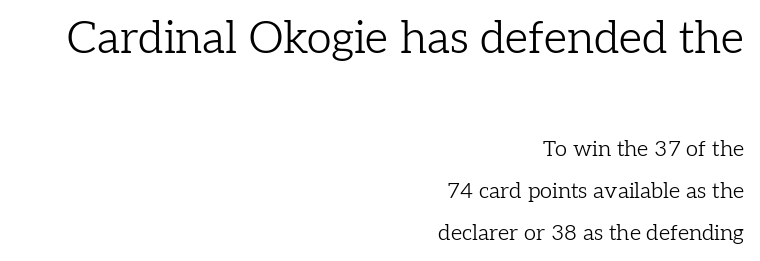
{"serif": "yes", "italic": "no", "bold": "no", "weight": "light", "width": "normal", "stroke_contrast": "low", "x_height": "medium", "monospaced": "no", "underline": "no", "align": "right", "line_spacing": "loose", "line_spacing_ratio": 1.91, "letter_spacing": "normal", "letter_spacing_em": 0.0, "larger_block": "first", "size_ratio": 2.05, "glyph_px": 45}
